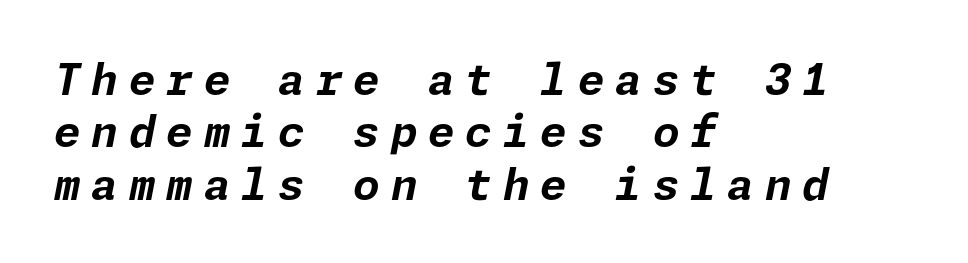
Reading down the block, your eye returns to a fixed left position each line. Between one letter and the next there's a generous, obvious gap. The baseline area is clear. Set as a true bold cut, around the 700 mark.
